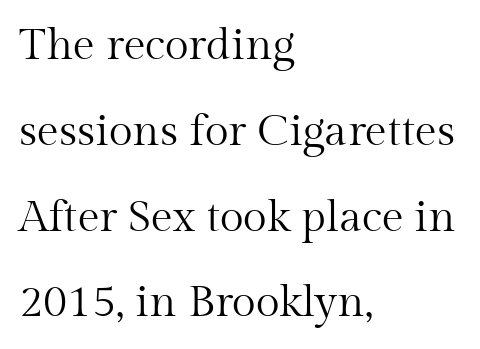
{"serif": "yes", "italic": "no", "bold": "no", "weight": "regular", "width": "normal", "stroke_contrast": "medium", "x_height": "medium", "monospaced": "no", "underline": "no", "align": "left", "line_spacing": "loose", "line_spacing_ratio": 1.95, "letter_spacing": "normal", "letter_spacing_em": 0.0, "glyph_px": 44}
